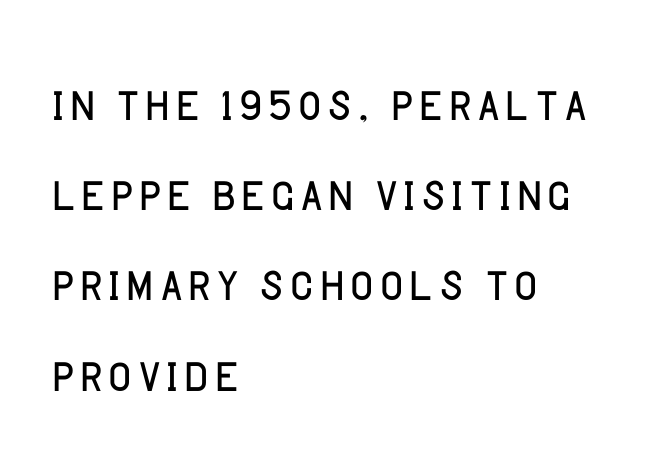
If you measured baseline to baseline, you'd find a middling distance. Each letter keeps its own natural width here, so spacing adapts to shape. Regarding serifs, this sample does without them. There is no visible air inserted between adjacent glyphs. Stem width sits at or under what a default text font uses. The ragged edge is on the right, which tells us the setting is flush left.
